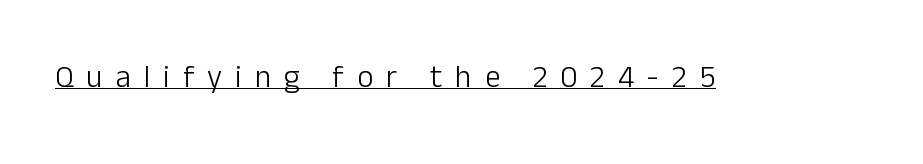
The image shows 31 px light sans-serif type, upright; set unusually wide letter spacing (+0.42 em), underlined; low stroke contrast and a medium x-height.
